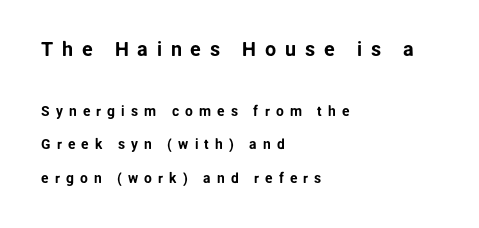
Q: Is the text italic (slanted)? A: No, it is upright.
Q: Is the text underlined? A: No.
Q: How is the paragraph aligned? A: Left-aligned.
Q: Is the spacing between letters normal or unusually wide? A: Unusually wide.
Q: Is the spacing between lines tight, normal or loose? A: Loose.
Q: Which block of text is set in a larger size, the first (top) or the second (bottom)? A: The first (top) one.
